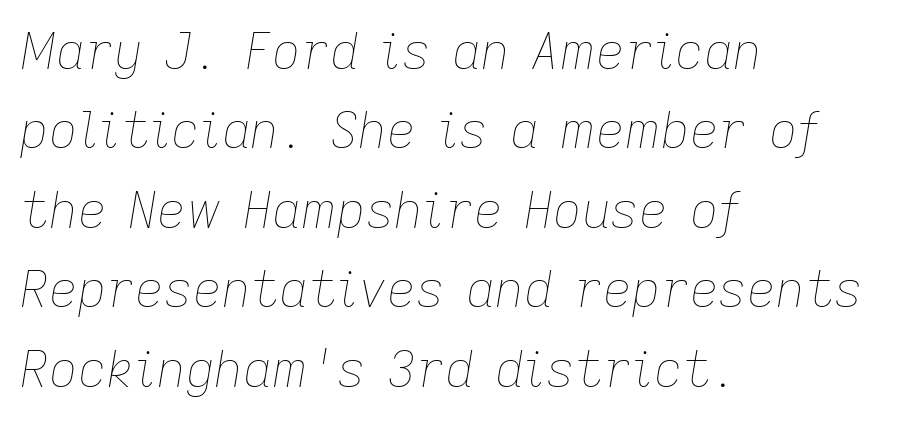
{"italic": "yes", "lean": "right", "slant_degrees": 9, "bold": "no", "weight": "thin", "width": "normal", "stroke_contrast": "low", "x_height": "medium", "monospaced": "no", "underline": "no", "align": "left", "line_spacing": "normal", "line_spacing_ratio": 1.59, "letter_spacing": "normal", "letter_spacing_em": 0.0, "glyph_px": 50}
